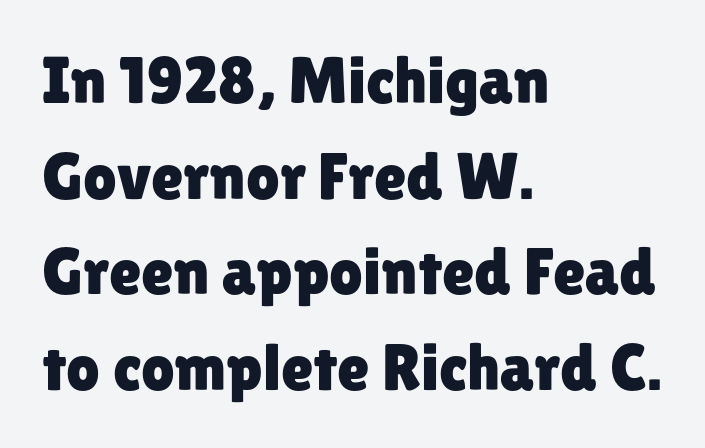
The image shows 66 px sans-serif type, upright; set left-aligned, normal line spacing (1.45x), normal letter spacing, not underlined; low stroke contrast and a medium x-height.
